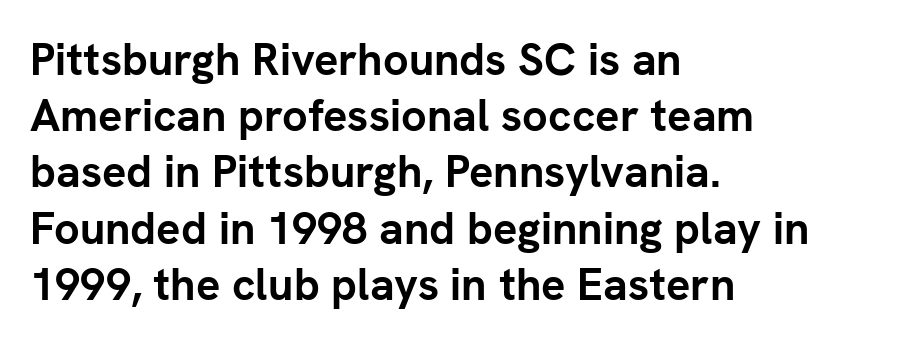
Q: Is the text bold? A: Yes.
Q: Is the text italic (slanted)? A: No, it is upright.
Q: Is the typeface a serif or a sans-serif typeface? A: Sans-serif.
Q: Is the text underlined? A: No.
Q: How is the paragraph aligned? A: Left-aligned.
Q: Is the spacing between letters normal or unusually wide? A: Normal.
Q: Is the spacing between lines tight, normal or loose? A: Normal.
Q: Width (condensed, normal, or wide)? A: Normal.
Q: Stroke contrast? A: Low.
Q: x-height? A: Medium.
Q: Monospaced? A: No.
